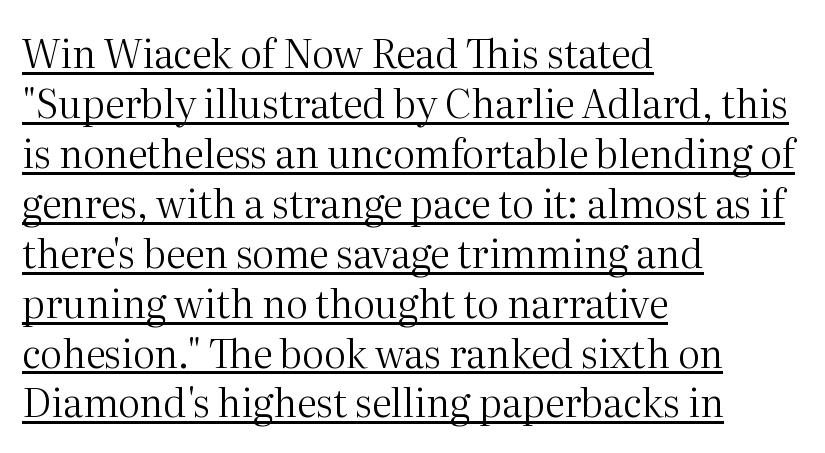
The image shows 39 px regular-weight serif type, upright; set left-aligned, normal line spacing (1.28x), normal letter spacing, underlined; medium stroke contrast and a medium x-height.
